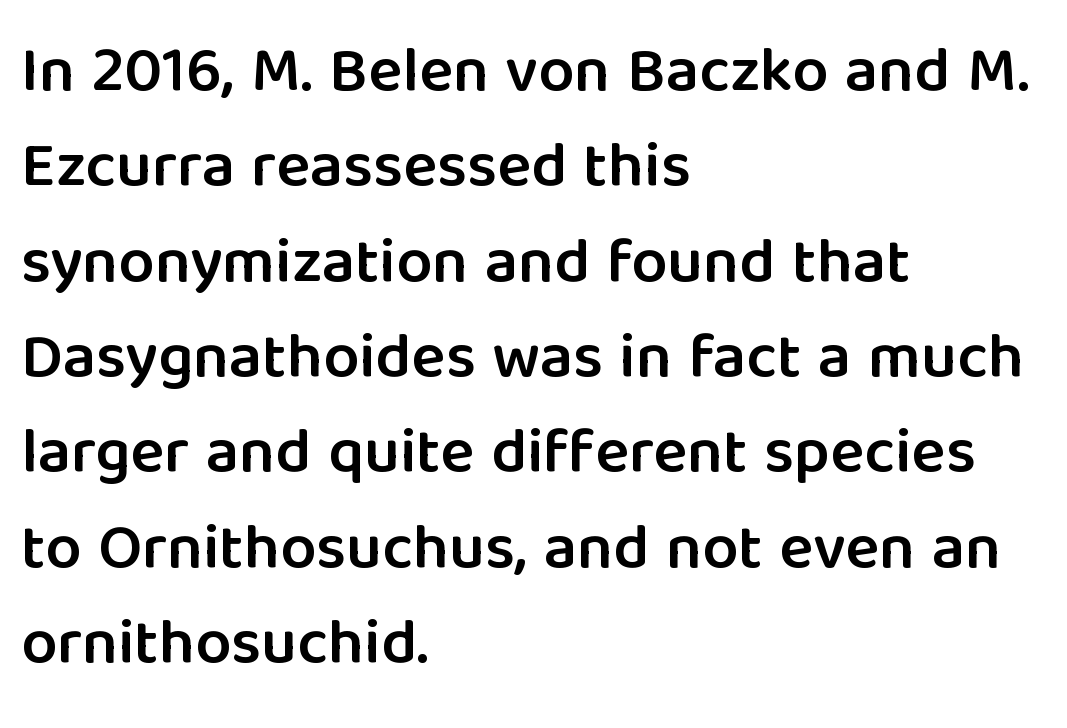
The image shows 64 px semibold sans-serif type, upright; set left-aligned, normal line spacing (1.49x), normal letter spacing, not underlined; low stroke contrast and a medium x-height.
